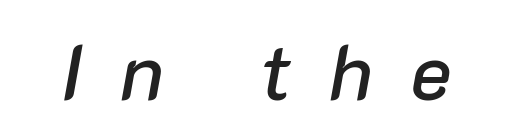
{"italic": "yes", "lean": "right", "slant_degrees": 10, "width": "normal", "stroke_contrast": "low", "x_height": "medium", "monospaced": "no", "underline": "no", "letter_spacing": "wide", "letter_spacing_em": 0.47, "glyph_px": 79}
